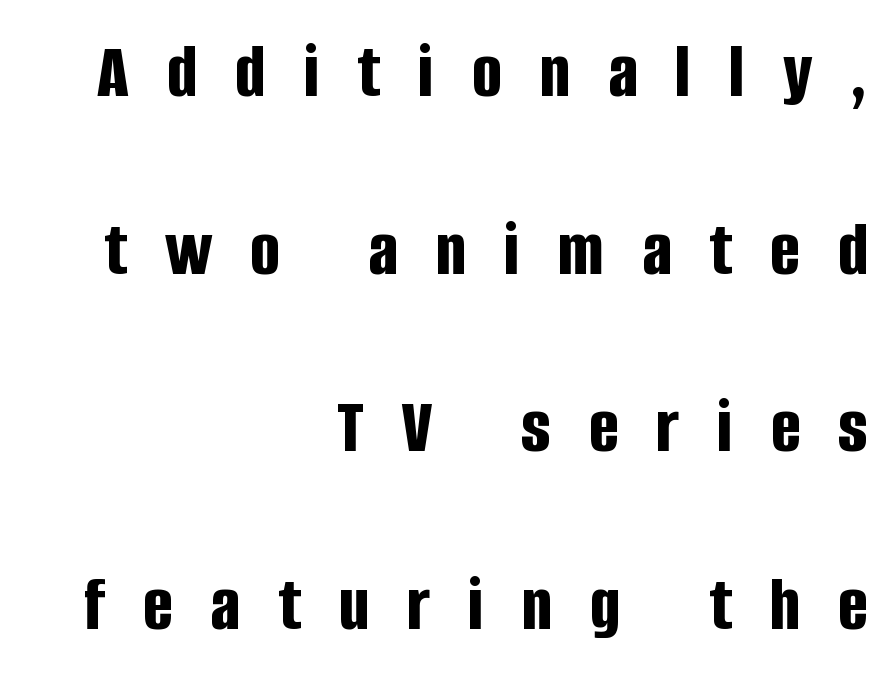
Every stem runs plumb, perpendicular to the baseline. Short and long lines alike share a common ending point at right. Check where the strokes stop: nothing finishes them off — pure sans. These lines are rendered in a variable-pitch font. Each new line begins a long way beneath the previous one.
